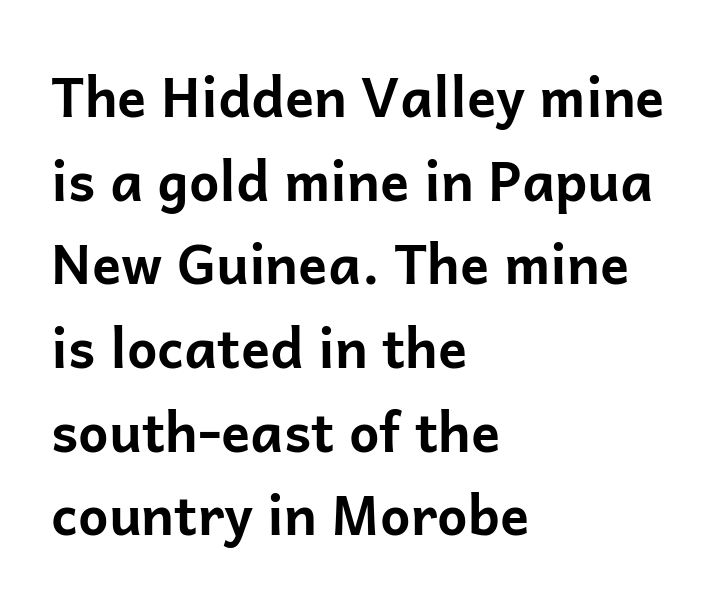
{"serif": "no", "italic": "no", "bold": "yes", "weight": "bold", "width": "normal", "stroke_contrast": "low", "x_height": "medium", "monospaced": "no", "underline": "no", "align": "left", "line_spacing": "normal", "line_spacing_ratio": 1.55, "letter_spacing": "normal", "letter_spacing_em": 0.0, "glyph_px": 54}
